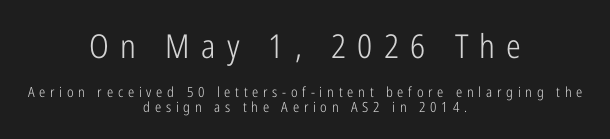
The image shows 33 px light, condensed sans-serif type, upright; set centered, tight line spacing (1.03x), unusually wide letter spacing (+0.34 em), not underlined; the first (top) block is 2.36x larger; low stroke contrast and a medium x-height.
